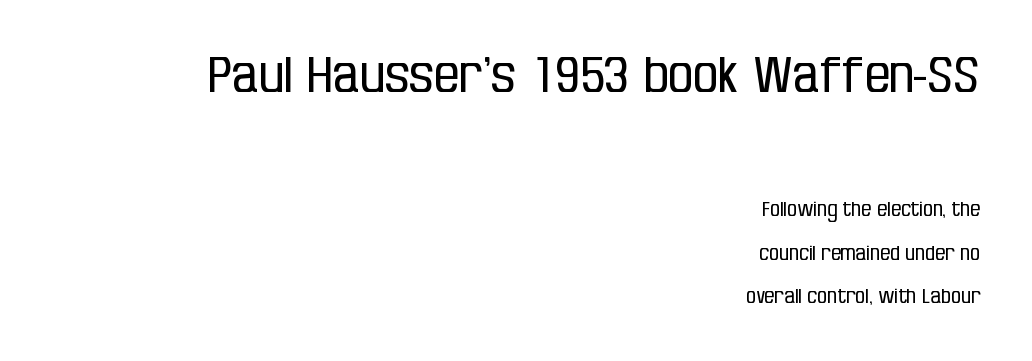
Q: Is the text bold? A: No.
Q: Is the text italic (slanted)? A: No, it is upright.
Q: Is the typeface a serif or a sans-serif typeface? A: Sans-serif.
Q: Is the text underlined? A: No.
Q: How is the paragraph aligned? A: Right-aligned.
Q: Is the spacing between letters normal or unusually wide? A: Normal.
Q: Is the spacing between lines tight, normal or loose? A: Loose.
Q: Which block of text is set in a larger size, the first (top) or the second (bottom)? A: The first (top) one.
Q: Width (condensed, normal, or wide)? A: Condensed.
Q: Stroke contrast? A: Low.
Q: x-height? A: Large.
Q: Monospaced? A: No.
